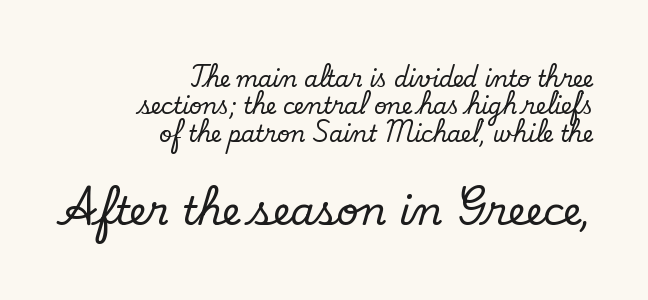
Q: Is the text italic (slanted)? A: Yes.
Q: Is the typeface a serif or a sans-serif typeface? A: Serif.
Q: Is the text underlined? A: No.
Q: How is the paragraph aligned? A: Right-aligned.
Q: Is the spacing between letters normal or unusually wide? A: Normal.
Q: Which block of text is set in a larger size, the first (top) or the second (bottom)? A: The second (bottom) one.
Q: Width (condensed, normal, or wide)? A: Normal.
Q: Stroke contrast? A: Low.
Q: x-height? A: Small.
Q: Monospaced? A: No.
